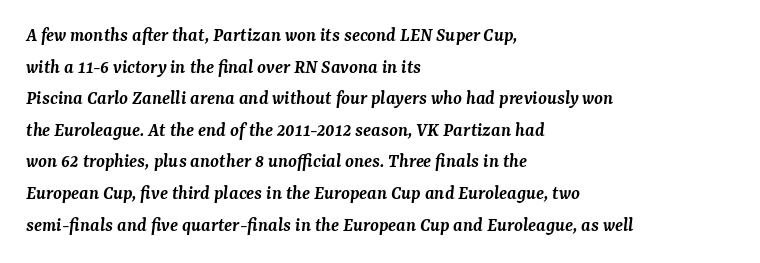
Q: Is the text bold? A: Semi-bold.
Q: Is the text italic (slanted)? A: Yes, it leans right by about 7 degrees.
Q: Is the text underlined? A: No.
Q: How is the paragraph aligned? A: Left-aligned.
Q: Is the spacing between letters normal or unusually wide? A: Normal.
Q: Is the spacing between lines tight, normal or loose? A: Normal.
